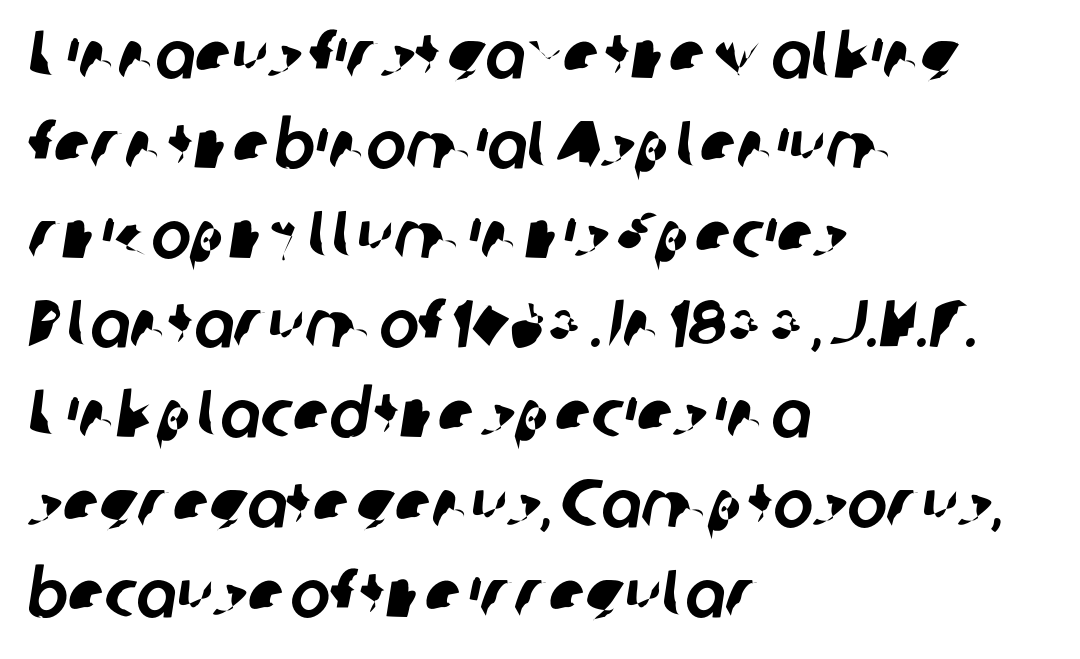
Nobody drew a line under any word here. The lines in this sample share a left origin and differ only in where they stop. Note the varied advance widths — an 'i' is clearly narrower than an 'm'. The designer left line spacing at the default. The face used here is rendered with its standard letterfit.
